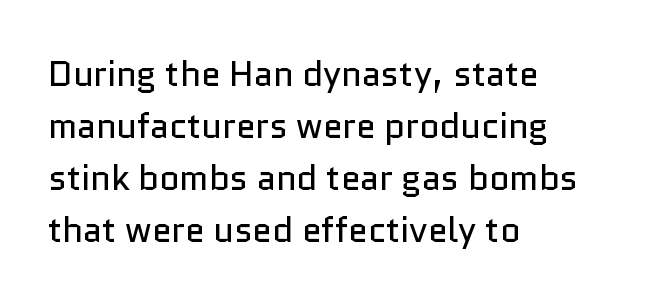
Regular leading. A bare baseline throughout the passage. Is the stroke heavy? The answer is a plain regular-or-lighter. Look at the tracking — it's just the regular setting, nothing added. Classification — sans serif.
